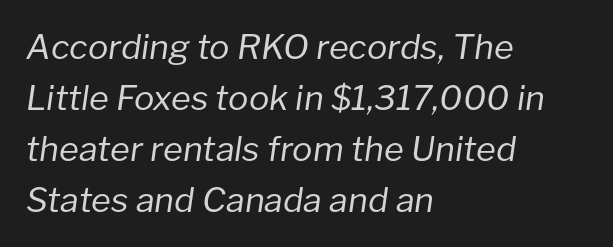
The image shows 34 px regular-weight type, italic (leaning right); set left-aligned, normal line spacing (1.5x), normal letter spacing, not underlined; low stroke contrast and a medium x-height.
